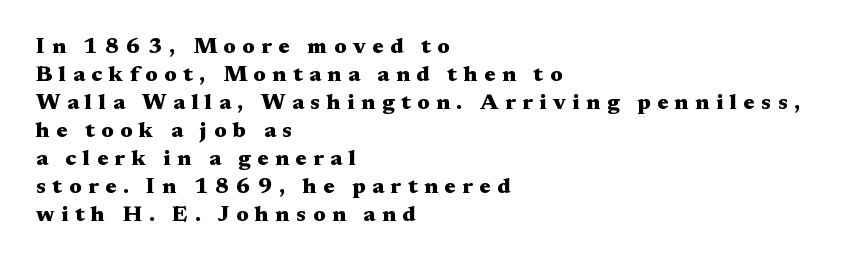
Q: Is the text bold? A: Yes.
Q: Is the text italic (slanted)? A: No, it is upright.
Q: Is the text underlined? A: No.
Q: How is the paragraph aligned? A: Left-aligned.
Q: Is the spacing between letters normal or unusually wide? A: Unusually wide.
Q: Is the spacing between lines tight, normal or loose? A: Normal.
